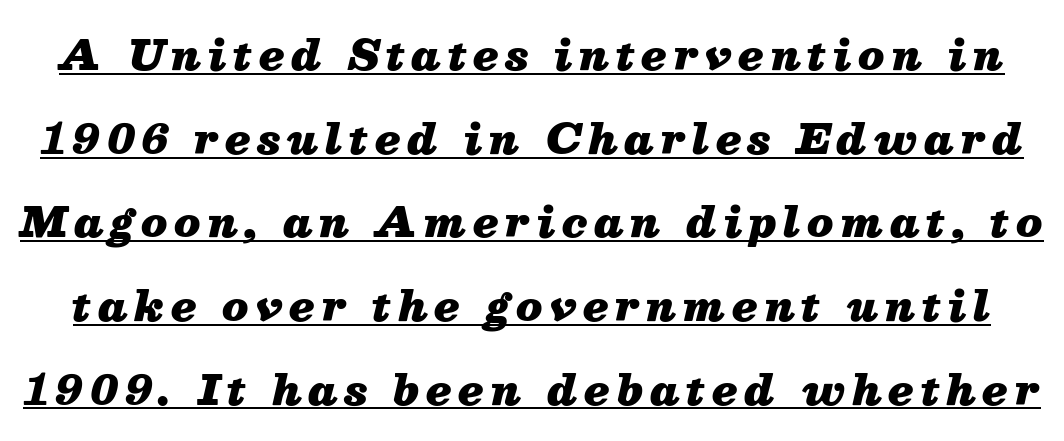
{"italic": "yes", "lean": "right", "slant_degrees": 13, "bold": "yes", "weight": "heavy", "width": "normal", "stroke_contrast": "medium", "x_height": "medium", "monospaced": "no", "underline": "yes", "line_spacing": "loose", "line_spacing_ratio": 2.04, "glyph_px": 41}
